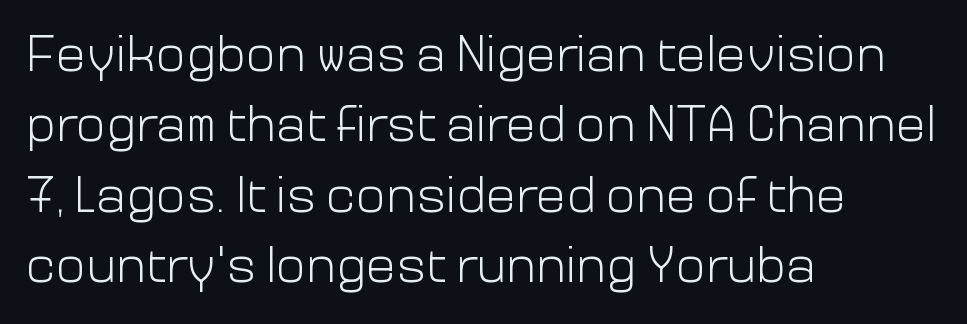
{"serif": "no", "italic": "no", "bold": "no", "weight": "light", "width": "normal", "stroke_contrast": "low", "x_height": "medium", "monospaced": "no", "underline": "no", "align": "left", "line_spacing": "normal", "line_spacing_ratio": 1.41, "letter_spacing": "normal", "letter_spacing_em": 0.0, "glyph_px": 50}
